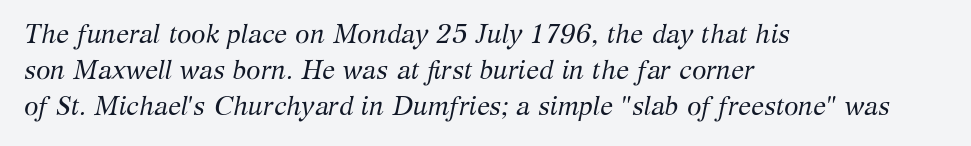
{"italic": "yes", "lean": "right", "slant_degrees": 12, "bold": "no", "underline": "no", "align": "left", "line_spacing": "normal", "line_spacing_ratio": 1.39, "letter_spacing": "normal", "letter_spacing_em": 0.0, "glyph_px": 26}
